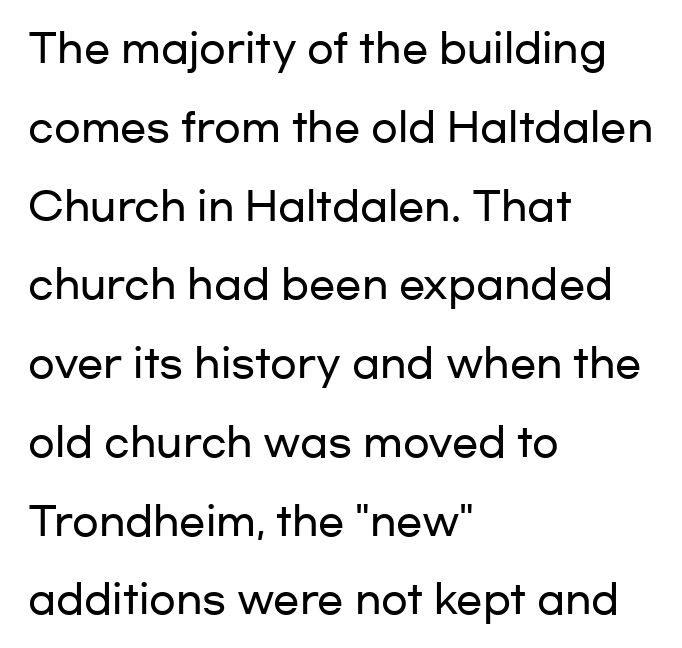
{"serif": "no", "italic": "no", "width": "wide", "stroke_contrast": "low", "x_height": "medium", "monospaced": "no", "underline": "no", "align": "left", "line_spacing": "loose", "line_spacing_ratio": 2.02, "letter_spacing": "normal", "letter_spacing_em": 0.0, "glyph_px": 39}
